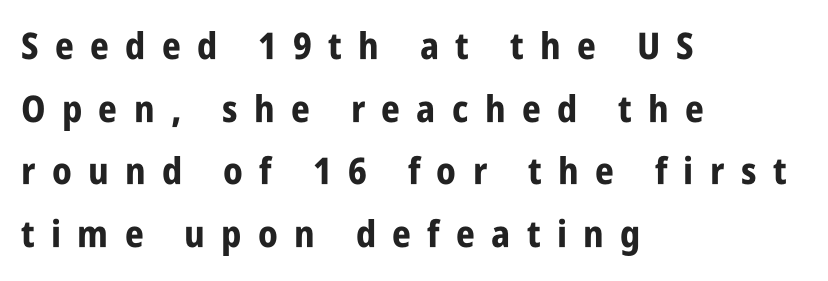
{"serif": "no", "italic": "no", "bold": "yes", "weight": "bold", "width": "condensed", "stroke_contrast": "low", "x_height": "large", "monospaced": "no", "underline": "no", "align": "left", "line_spacing": "normal", "line_spacing_ratio": 1.69, "letter_spacing": "wide", "letter_spacing_em": 0.44, "glyph_px": 37}
